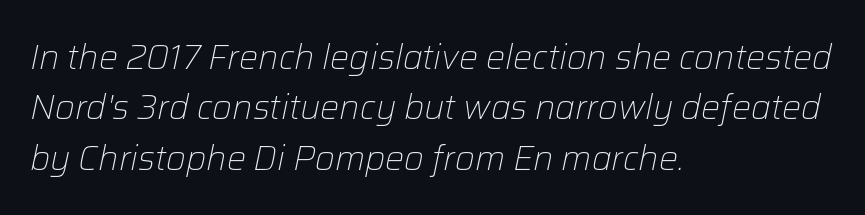
The image shows 34 px light type, italic (leaning right); set left-aligned, normal line spacing (1.48x), normal letter spacing, not underlined; low stroke contrast and a medium x-height.
